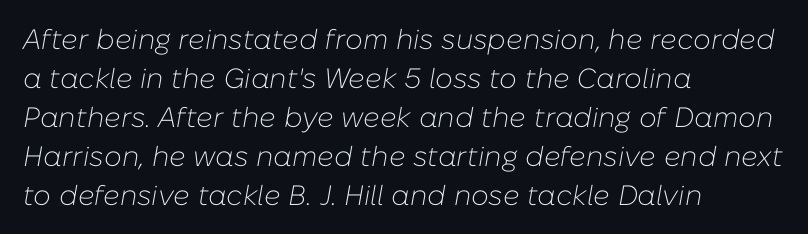
Q: Is the text bold? A: No.
Q: Is the text italic (slanted)? A: Yes, it leans right by about 10 degrees.
Q: Is the text underlined? A: No.
Q: How is the paragraph aligned? A: Left-aligned.
Q: Is the spacing between letters normal or unusually wide? A: Normal.
Q: Is the spacing between lines tight, normal or loose? A: Normal.
Q: Width (condensed, normal, or wide)? A: Normal.
Q: Stroke contrast? A: Low.
Q: x-height? A: Medium.
Q: Monospaced? A: No.
